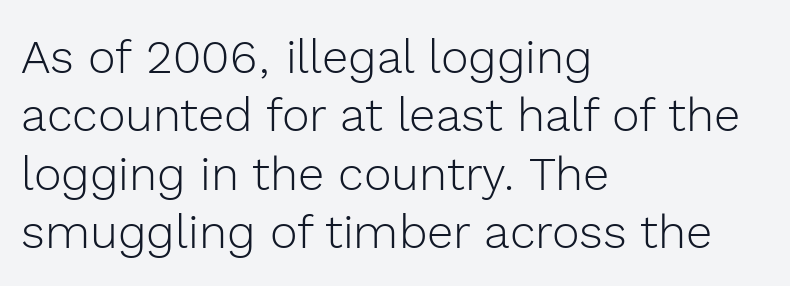
The image shows 47 px light sans-serif type, upright; set left-aligned, line spacing 1.24x, normal letter spacing, not underlined; a medium x-height.
